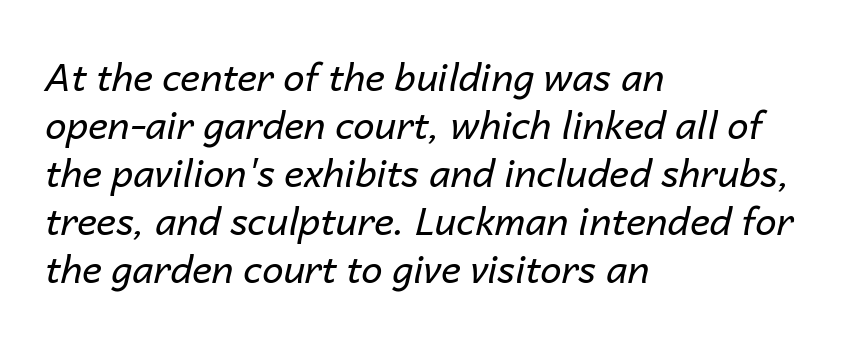
Q: Is the text bold? A: No.
Q: Is the text italic (slanted)? A: Yes, it leans right by about 14 degrees.
Q: Is the text underlined? A: No.
Q: How is the paragraph aligned? A: Left-aligned.
Q: Is the spacing between letters normal or unusually wide? A: Normal.
Q: Is the spacing between lines tight, normal or loose? A: Normal.
Q: Width (condensed, normal, or wide)? A: Normal.
Q: Stroke contrast? A: Low.
Q: x-height? A: Medium.
Q: Monospaced? A: No.
